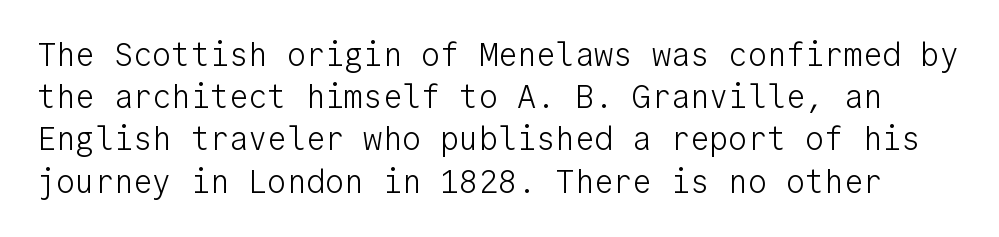
Q: Is the text bold? A: No.
Q: Is the text italic (slanted)? A: No, it is upright.
Q: Is the typeface a serif or a sans-serif typeface? A: Sans-serif.
Q: Is the text underlined? A: No.
Q: Is the spacing between letters normal or unusually wide? A: Normal.
Q: Is the spacing between lines tight, normal or loose? A: Normal.
Q: Width (condensed, normal, or wide)? A: Normal.
Q: Stroke contrast? A: Low.
Q: x-height? A: Medium.
Q: Monospaced? A: Yes.
